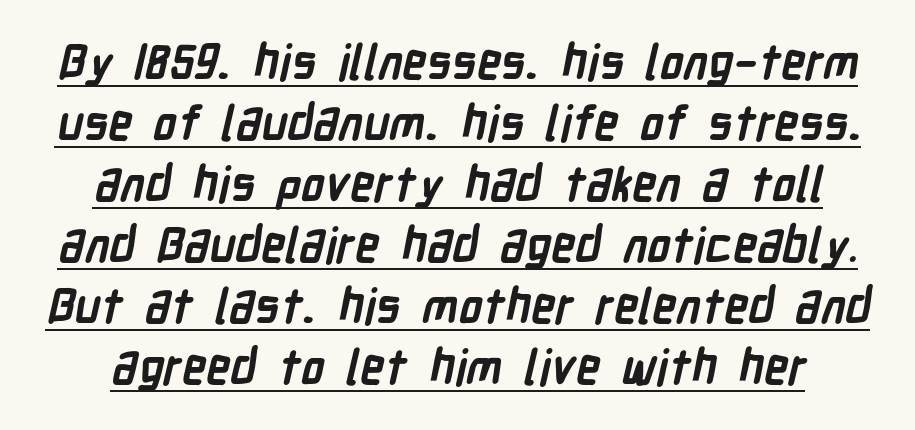
{"serif": "no", "bold": "yes", "weight": "semibold", "width": "condensed", "stroke_contrast": "low", "x_height": "medium", "monospaced": "no", "underline": "yes", "line_spacing": "normal", "line_spacing_ratio": 1.27, "letter_spacing": "normal", "letter_spacing_em": 0.0, "glyph_px": 48}
